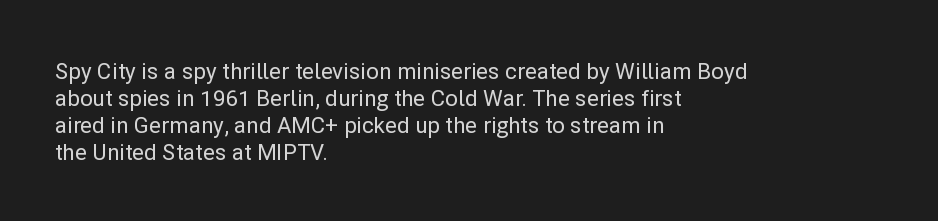
Q: Is the text italic (slanted)? A: No, it is upright.
Q: Is the text underlined? A: No.
Q: How is the paragraph aligned? A: Left-aligned.
Q: Is the spacing between letters normal or unusually wide? A: Normal.
